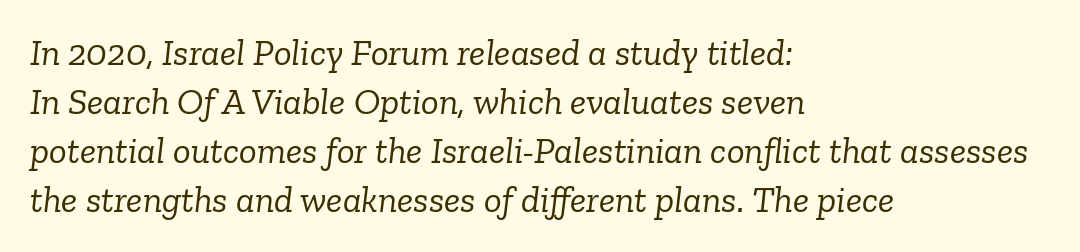
Q: Is the text bold? A: No.
Q: Is the text italic (slanted)? A: Yes, it leans right by about 6 degrees.
Q: Is the typeface a serif or a sans-serif typeface? A: Serif.
Q: Is the text underlined? A: No.
Q: How is the paragraph aligned? A: Left-aligned.
Q: Is the spacing between letters normal or unusually wide? A: Normal.
Q: Is the spacing between lines tight, normal or loose? A: Normal.
Q: Width (condensed, normal, or wide)? A: Normal.
Q: Stroke contrast? A: Low.
Q: x-height? A: Medium.
Q: Monospaced? A: No.
